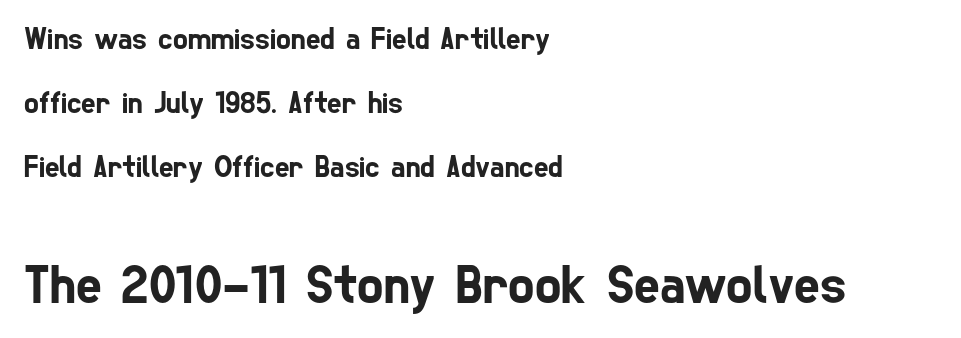
The image shows 55 px condensed sans-serif type; set left-aligned, loose line spacing (2.06x), normal letter spacing, not underlined; the second (bottom) block is 1.77x larger; low stroke contrast and a medium x-height.
